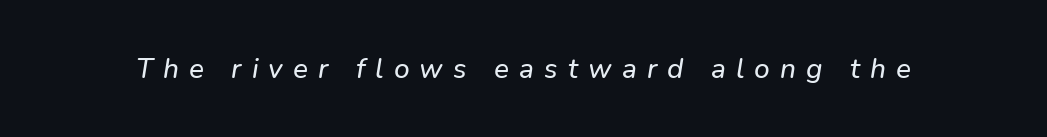
Q: Is the typeface a serif or a sans-serif typeface? A: Sans-serif.
Q: Is the text underlined? A: No.
Q: Is the spacing between letters normal or unusually wide? A: Unusually wide.
Q: Width (condensed, normal, or wide)? A: Normal.
Q: Stroke contrast? A: Low.
Q: x-height? A: Medium.
Q: Monospaced? A: No.
